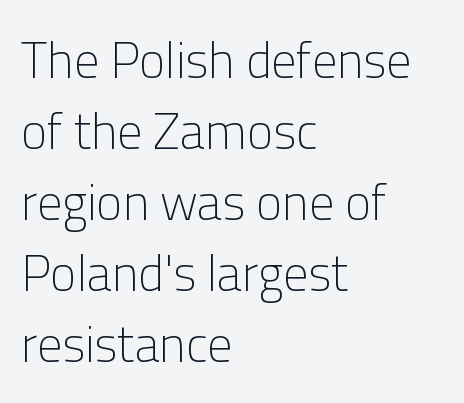
The image shows 50 px light sans-serif type, upright; set left-aligned, normal line spacing (1.42x), normal letter spacing, not underlined; low stroke contrast and a medium x-height.
